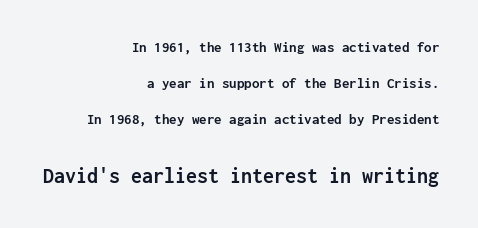
{"italic": "no", "bold": "yes", "underline": "no", "align": "right", "line_spacing": "loose", "line_spacing_ratio": 2.39, "letter_spacing": "normal", "letter_spacing_em": 0.0, "larger_block": "second", "size_ratio": 1.47, "glyph_px": 22}
